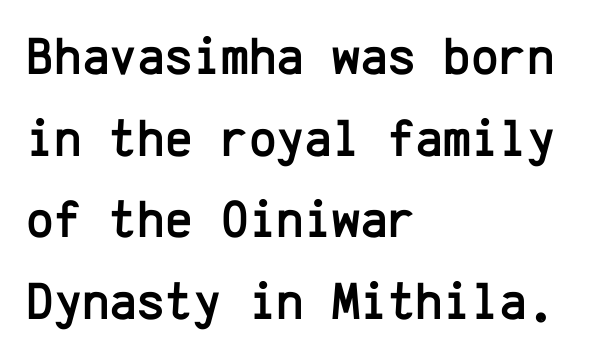
In terms of letterform style, serifs are entirely absent. Every row of glyphs begins at an identical x-position on the left. The line-height multiplier appears to be the usual default. This rendering leaves character spacing at its baseline value. Every character here occupies the same horizontal width, giving the sample a typewriter-like rhythm. The passage shown is not underscored anywhere.
